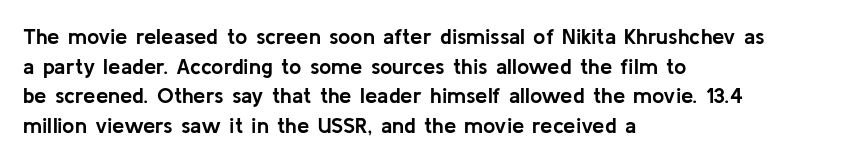
Q: Is the text bold? A: Yes.
Q: Is the text italic (slanted)? A: No, it is upright.
Q: Is the text underlined? A: No.
Q: How is the paragraph aligned? A: Left-aligned.
Q: Is the spacing between letters normal or unusually wide? A: Normal.
Q: Is the spacing between lines tight, normal or loose? A: Normal.
